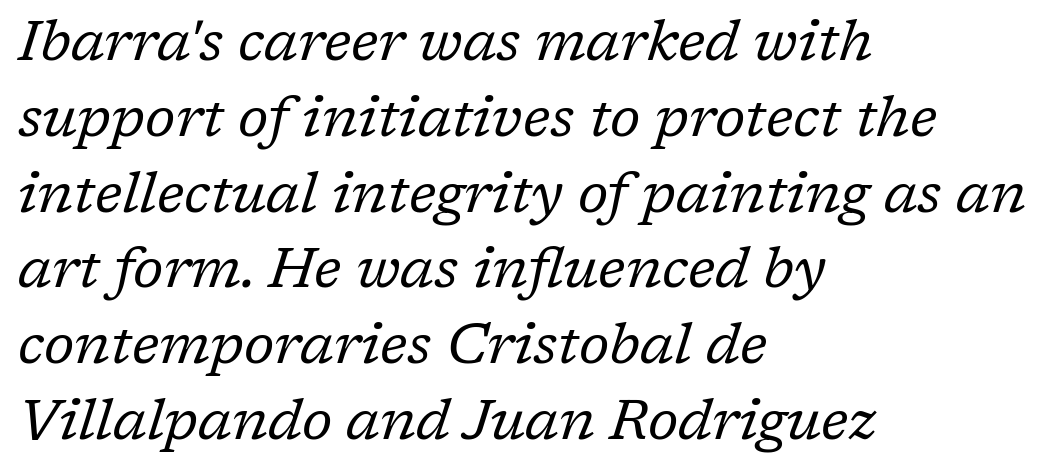
The image shows 57 px regular-weight serif type, italic (leaning right); set left-aligned, normal line spacing (1.33x), normal letter spacing, not underlined; low stroke contrast and a medium x-height.
